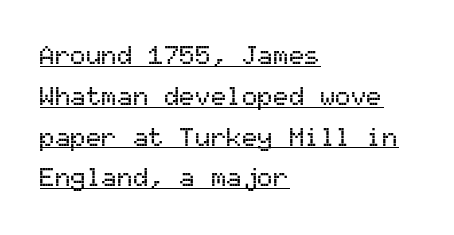
Q: Is the text italic (slanted)? A: No, it is upright.
Q: Is the text underlined? A: Yes.
Q: How is the paragraph aligned? A: Left-aligned.
Q: Is the spacing between letters normal or unusually wide? A: Normal.
Q: Is the spacing between lines tight, normal or loose? A: Normal.
